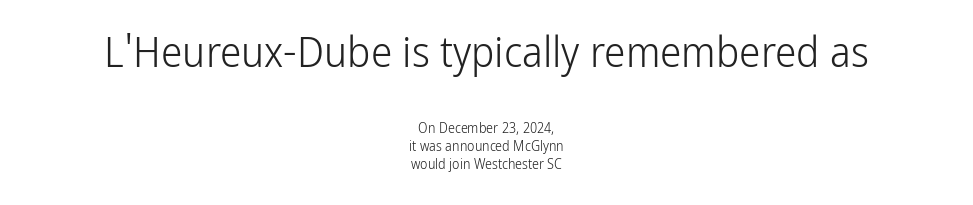
{"serif": "no", "italic": "no", "bold": "no", "weight": "light", "width": "condensed", "stroke_contrast": "low", "x_height": "medium", "monospaced": "no", "underline": "no", "align": "center", "line_spacing": "normal", "line_spacing_ratio": 1.31, "letter_spacing": "normal", "letter_spacing_em": 0.0, "larger_block": "first", "size_ratio": 3.07, "glyph_px": 43}
